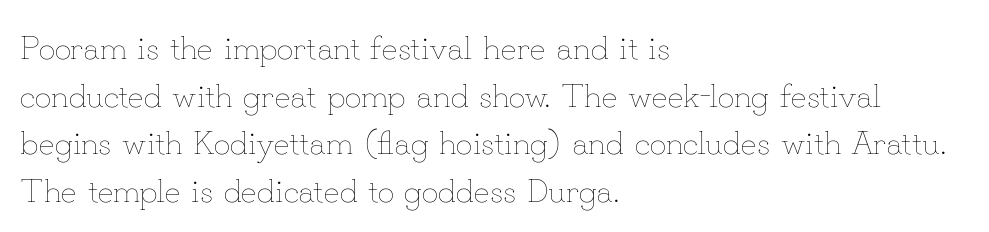
{"italic": "no", "bold": "no", "weight": "thin", "width": "normal", "stroke_contrast": "low", "x_height": "small", "monospaced": "no", "underline": "no", "align": "left", "line_spacing": "normal", "line_spacing_ratio": 1.44, "letter_spacing": "normal", "letter_spacing_em": 0.0, "glyph_px": 33}
